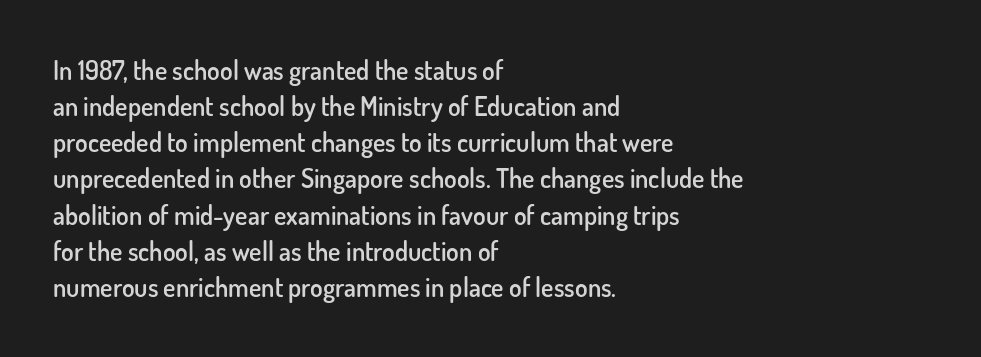
The image shows 26 px text type, upright; set left-aligned, normal line spacing (1.39x), normal letter spacing, not underlined.
